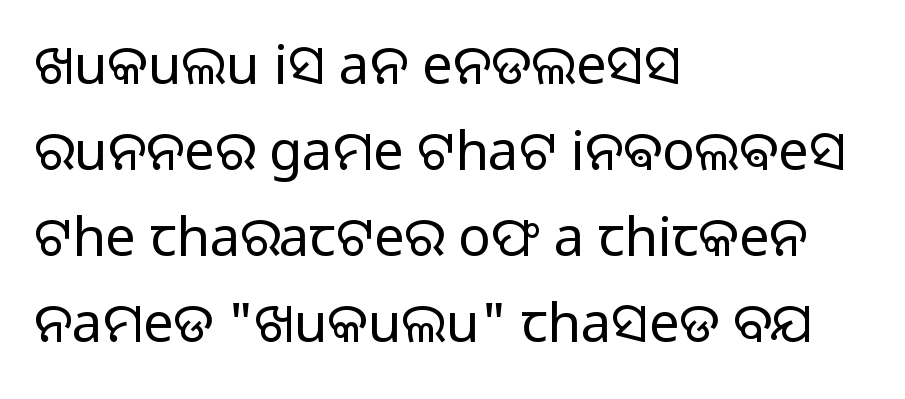
{"serif": "no", "italic": "no", "bold": "no", "weight": "light", "width": "normal", "stroke_contrast": "low", "x_height": "medium", "monospaced": "no", "underline": "no", "align": "left", "line_spacing": "normal", "line_spacing_ratio": 1.59, "letter_spacing": "normal", "letter_spacing_em": 0.0, "glyph_px": 54}
